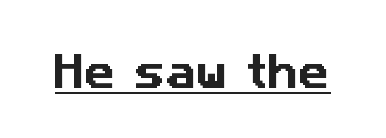
{"serif": "no", "width": "normal", "stroke_contrast": "low", "x_height": "medium", "monospaced": "no", "underline": "yes", "letter_spacing": "normal", "letter_spacing_em": 0.0, "glyph_px": 38}
